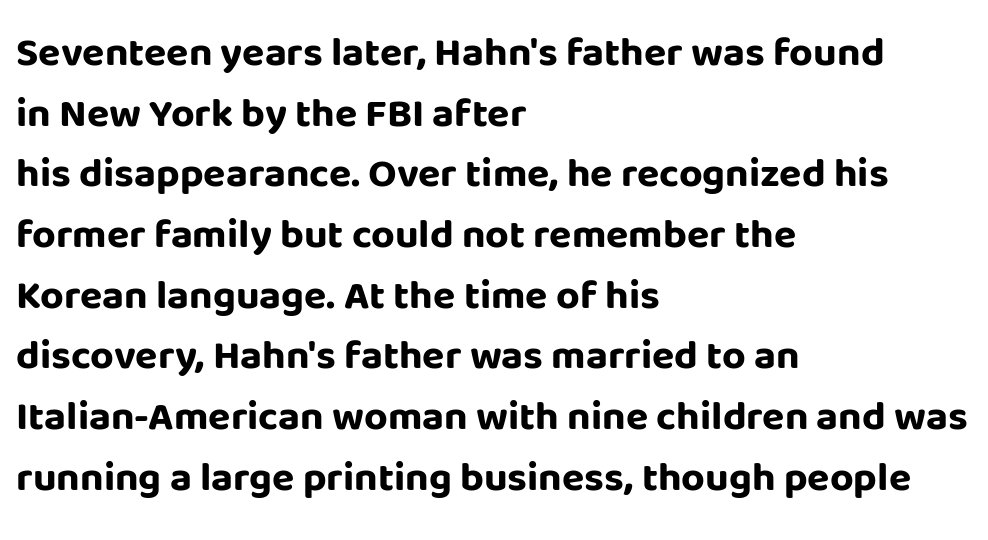
Think of a printed novel: that variable character pitch is what you see here. Leading matches the norm, producing a regular column. Does the type have serifs? No, each stem ends abruptly. Letter spacing: default.
